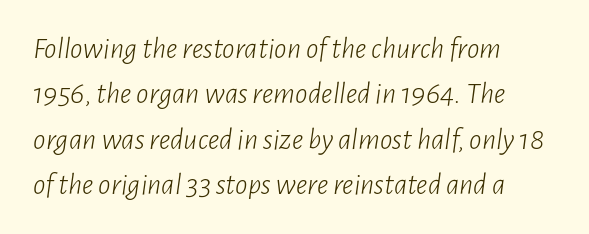
The image shows 31 px light, condensed type, italic (leaning right); set left-aligned, normal line spacing (1.46x), normal letter spacing, not underlined; low stroke contrast and a medium x-height.
